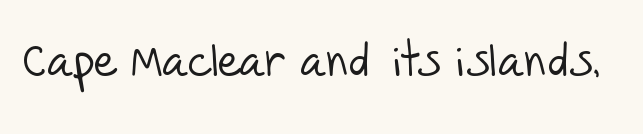
The image shows 46 px light sans-serif type; set normal letter spacing, not underlined; low stroke contrast and a large x-height.
